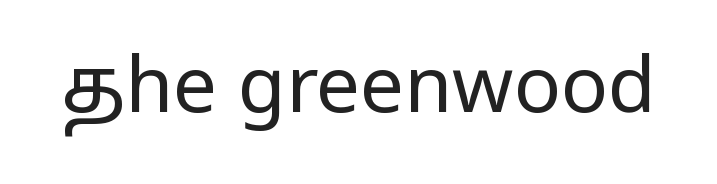
Q: Is the text bold? A: No.
Q: Is the text italic (slanted)? A: No, it is upright.
Q: Is the typeface a serif or a sans-serif typeface? A: Sans-serif.
Q: Is the text underlined? A: No.
Q: Is the spacing between letters normal or unusually wide? A: Normal.
Q: Width (condensed, normal, or wide)? A: Condensed.
Q: Stroke contrast? A: Low.
Q: x-height? A: Large.
Q: Monospaced? A: No.
